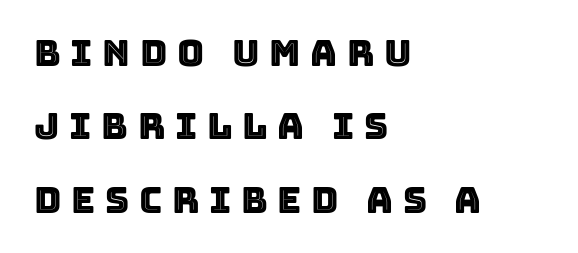
{"italic": "no", "width": "normal", "x_height": "large", "monospaced": "no", "underline": "no", "align": "left", "line_spacing": "loose", "line_spacing_ratio": 1.98, "letter_spacing": "wide", "letter_spacing_em": 0.26, "glyph_px": 37}
